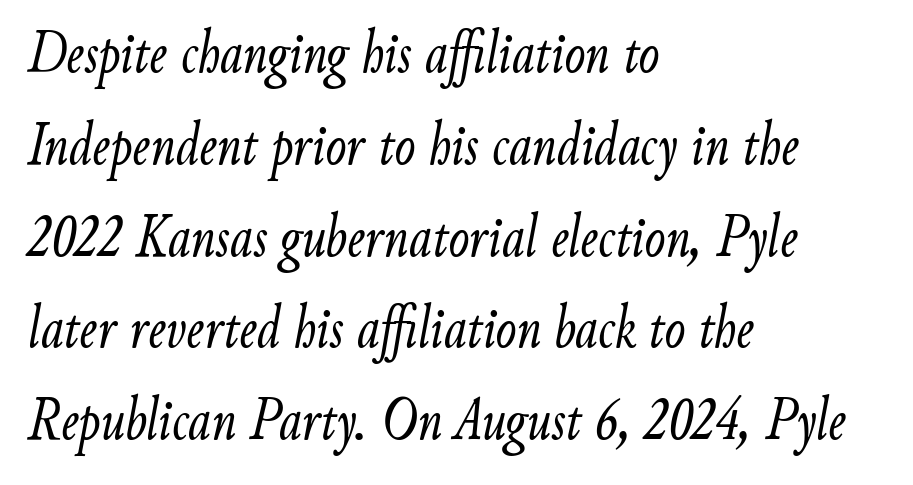
The image shows 62 px light, condensed type, italic (leaning right); set left-aligned, normal line spacing (1.48x), normal letter spacing, not underlined; low stroke contrast and a small x-height.
